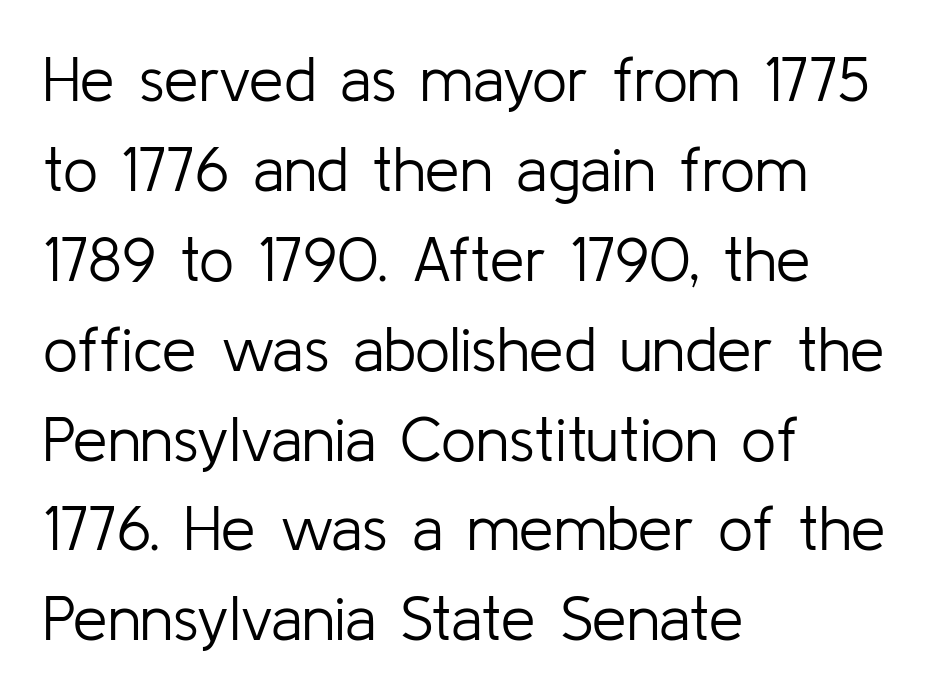
The axis of the letterforms is exactly vertical. Students, note that the glyphs here touch the page at normal intervals. One glance says typical: line gaps are just what's usual. Each letter keeps its own natural width here, so spacing adapts to shape.
